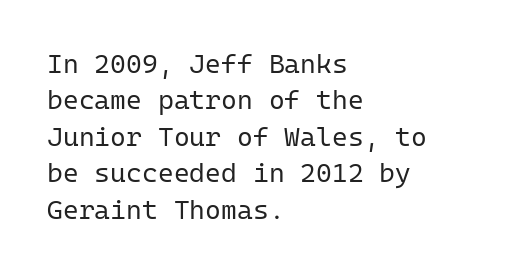
{"italic": "no", "bold": "no", "underline": "no", "align": "left", "line_spacing": "normal", "line_spacing_ratio": 1.35, "letter_spacing": "normal", "letter_spacing_em": 0.0, "glyph_px": 27}
